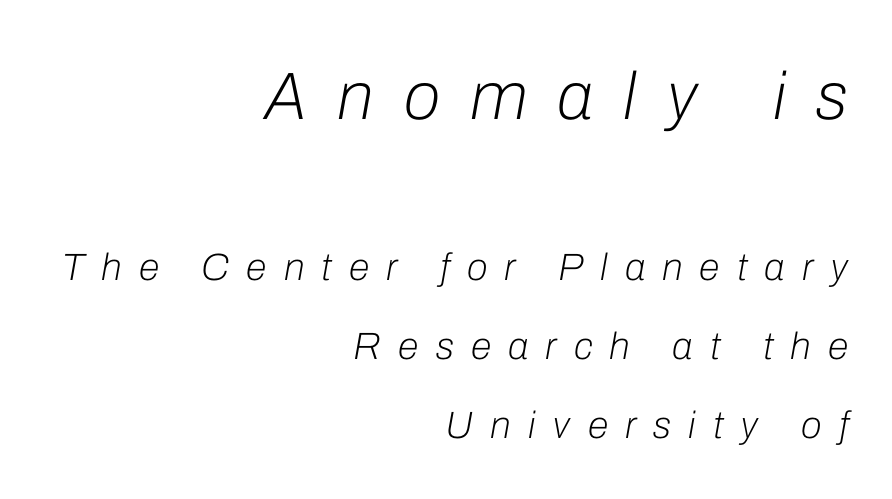
{"italic": "yes", "lean": "right", "slant_degrees": 10, "bold": "no", "weight": "light", "width": "normal", "stroke_contrast": "low", "x_height": "medium", "monospaced": "no", "underline": "no", "align": "right", "line_spacing": "loose", "line_spacing_ratio": 2.08, "letter_spacing": "wide", "letter_spacing_em": 0.45, "larger_block": "first", "size_ratio": 1.76, "glyph_px": 67}
